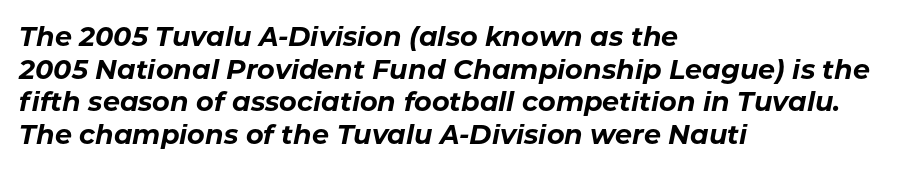
Q: Is the text bold? A: Yes.
Q: Is the text italic (slanted)? A: Yes, it leans right by about 11 degrees.
Q: Is the text underlined? A: No.
Q: How is the paragraph aligned? A: Left-aligned.
Q: Is the spacing between letters normal or unusually wide? A: Normal.
